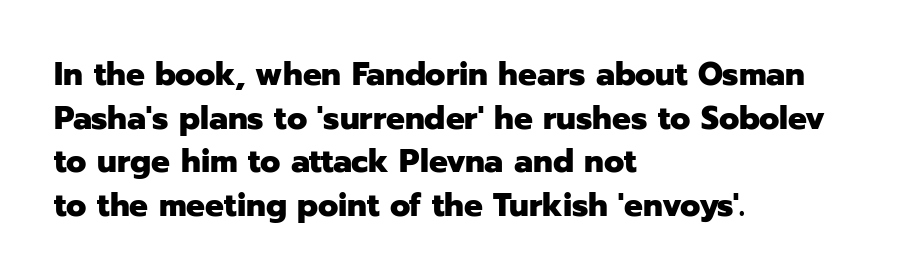
Q: Is the text bold? A: Yes.
Q: Is the text italic (slanted)? A: No, it is upright.
Q: Is the typeface a serif or a sans-serif typeface? A: Sans-serif.
Q: Is the text underlined? A: No.
Q: How is the paragraph aligned? A: Left-aligned.
Q: Is the spacing between letters normal or unusually wide? A: Normal.
Q: Is the spacing between lines tight, normal or loose? A: Normal.
Q: Width (condensed, normal, or wide)? A: Normal.
Q: Stroke contrast? A: Low.
Q: x-height? A: Medium.
Q: Monospaced? A: No.
